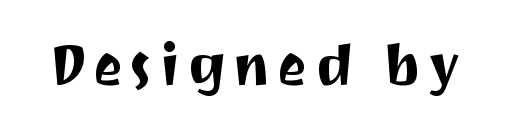
The image shows 57 px sans-serif type, upright; set not underlined; medium stroke contrast and a medium x-height.
